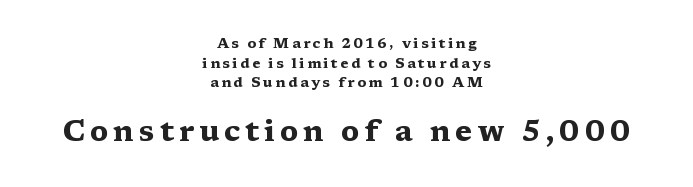
Q: Is the text bold? A: Yes.
Q: Is the text italic (slanted)? A: No, it is upright.
Q: Is the typeface a serif or a sans-serif typeface? A: Serif.
Q: Is the text underlined? A: No.
Q: How is the paragraph aligned? A: Centered.
Q: Is the spacing between lines tight, normal or loose? A: Normal.
Q: Which block of text is set in a larger size, the first (top) or the second (bottom)? A: The second (bottom) one.
Q: Width (condensed, normal, or wide)? A: Wide.
Q: Stroke contrast? A: Medium.
Q: x-height? A: Medium.
Q: Monospaced? A: No.
